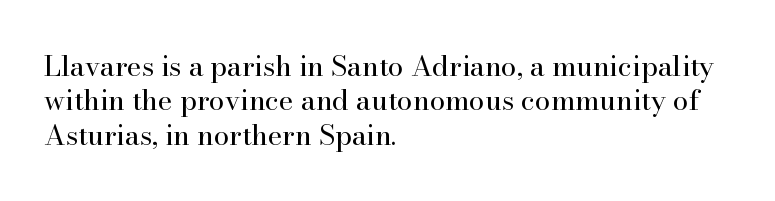
Q: Is the text bold? A: No.
Q: Is the text italic (slanted)? A: No, it is upright.
Q: Is the typeface a serif or a sans-serif typeface? A: Serif.
Q: Is the text underlined? A: No.
Q: How is the paragraph aligned? A: Left-aligned.
Q: Is the spacing between letters normal or unusually wide? A: Normal.
Q: Width (condensed, normal, or wide)? A: Normal.
Q: Stroke contrast? A: High.
Q: x-height? A: Small.
Q: Monospaced? A: No.
